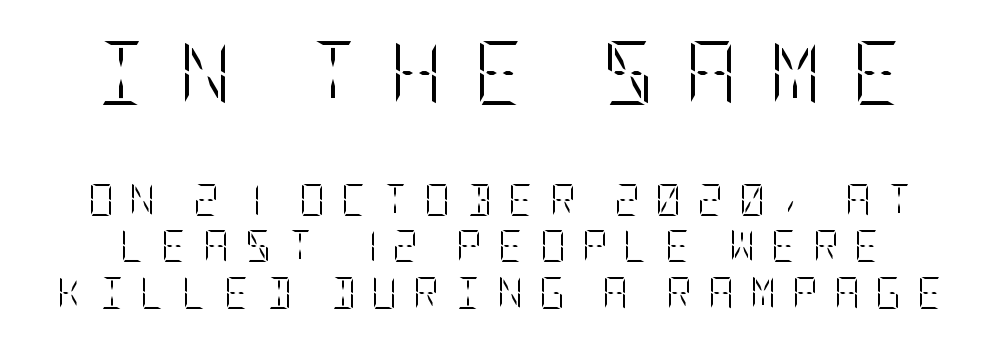
Descenders are the only things crossing below the line. In this sample the first text group is rendered at the bigger scale. Every character sits straight up, as roman type does. Each word looks stretched out because of the extra space between its letters.
